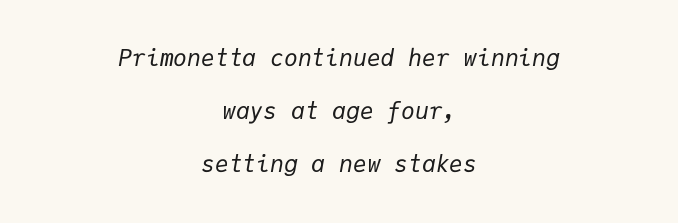
Bare-footed words on every line. Widely set lines give the paragraph a tall, airy silhouette. Rendered with sloped, italic letterforms. Short and long lines alike share a common midpoint.
